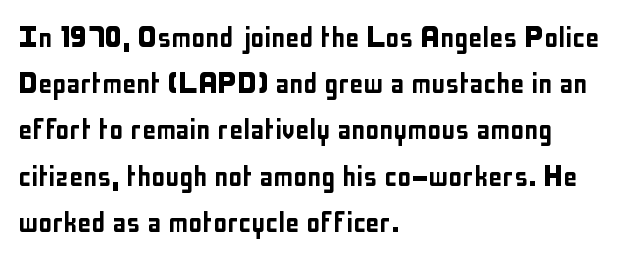
Q: Is the text italic (slanted)? A: No, it is upright.
Q: Is the typeface a serif or a sans-serif typeface? A: Sans-serif.
Q: Is the text underlined? A: No.
Q: How is the paragraph aligned? A: Left-aligned.
Q: Is the spacing between letters normal or unusually wide? A: Normal.
Q: Is the spacing between lines tight, normal or loose? A: Normal.
Q: Width (condensed, normal, or wide)? A: Condensed.
Q: Stroke contrast? A: Low.
Q: x-height? A: Medium.
Q: Monospaced? A: No.
